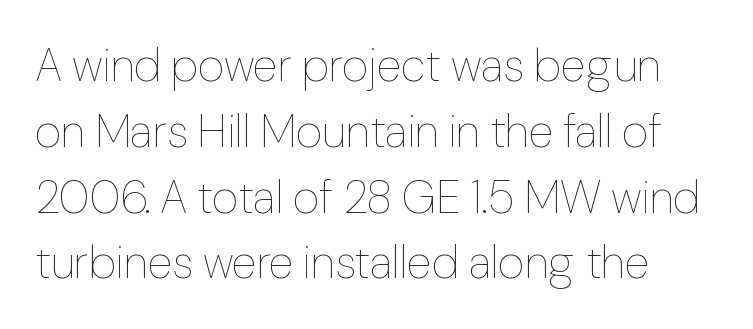
The image shows 46 px thin type, upright; set left-aligned, normal line spacing (1.43x), normal letter spacing, not underlined; low stroke contrast and a medium x-height.
